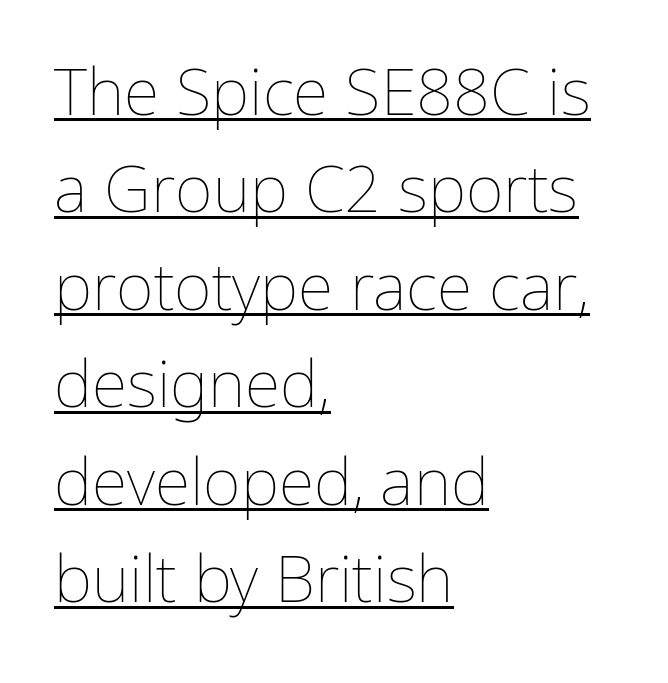
{"italic": "no", "bold": "no", "weight": "thin", "width": "normal", "stroke_contrast": "low", "x_height": "medium", "monospaced": "no", "underline": "yes", "align": "left", "line_spacing": "normal", "line_spacing_ratio": 1.5, "letter_spacing": "normal", "letter_spacing_em": 0.0, "glyph_px": 65}
